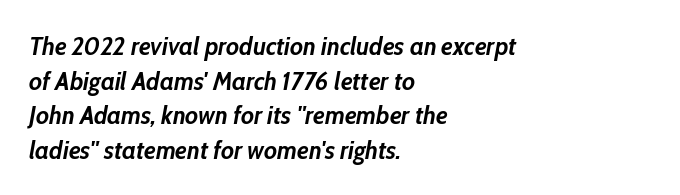
Q: Is the text bold? A: Yes.
Q: Is the text italic (slanted)? A: Yes, it leans right by about 10 degrees.
Q: Is the text underlined? A: No.
Q: How is the paragraph aligned? A: Left-aligned.
Q: Is the spacing between letters normal or unusually wide? A: Normal.
Q: Is the spacing between lines tight, normal or loose? A: Normal.
